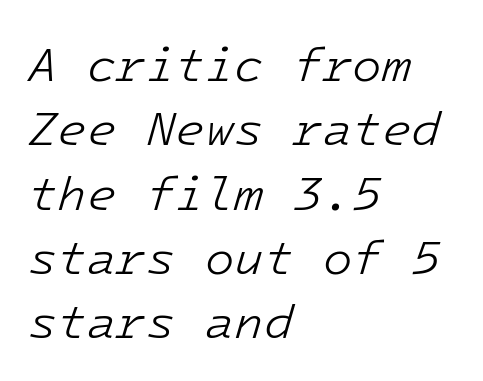
The image shows 48 px light type, italic (leaning right); set left-aligned, normal line spacing (1.34x), normal letter spacing, not underlined; low stroke contrast and a medium x-height.
